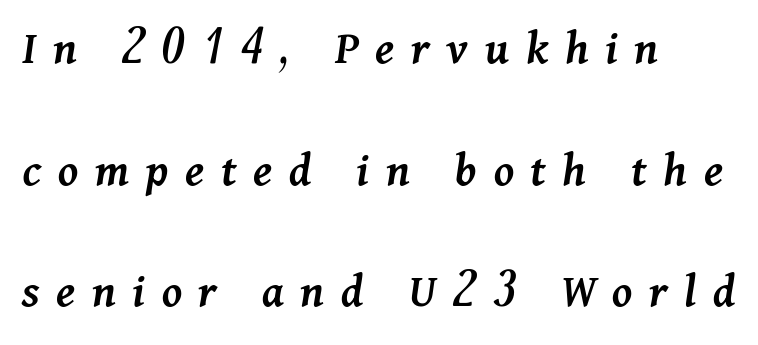
The image shows 49 px semibold type, italic (leaning right); set left-aligned, loose line spacing (2.48x), unusually wide letter spacing (+0.34 em), not underlined; medium stroke contrast and a medium x-height.
